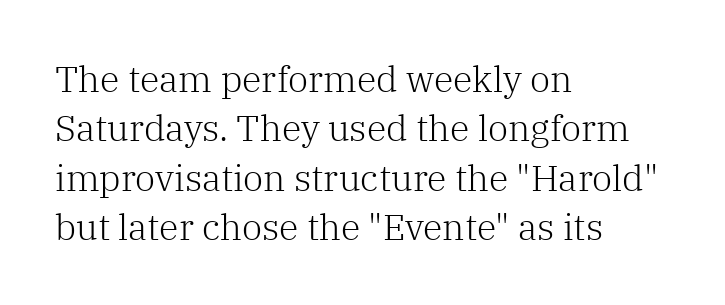
Unbolded letterforms with no extra heft. The face used here is seriffed, in the tradition of book romans. Every stem runs plumb, perpendicular to the baseline. Each row of text sits above clean, open space. This sample keeps an unexceptional amount of space between lines.
